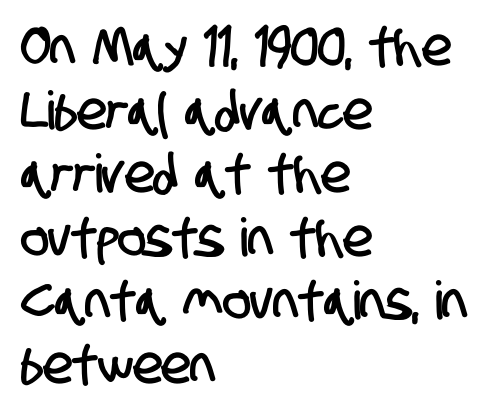
The image shows 53 px condensed sans-serif type; set left-aligned, line spacing 1.2x, normal letter spacing, not underlined; low stroke contrast and a large x-height.
